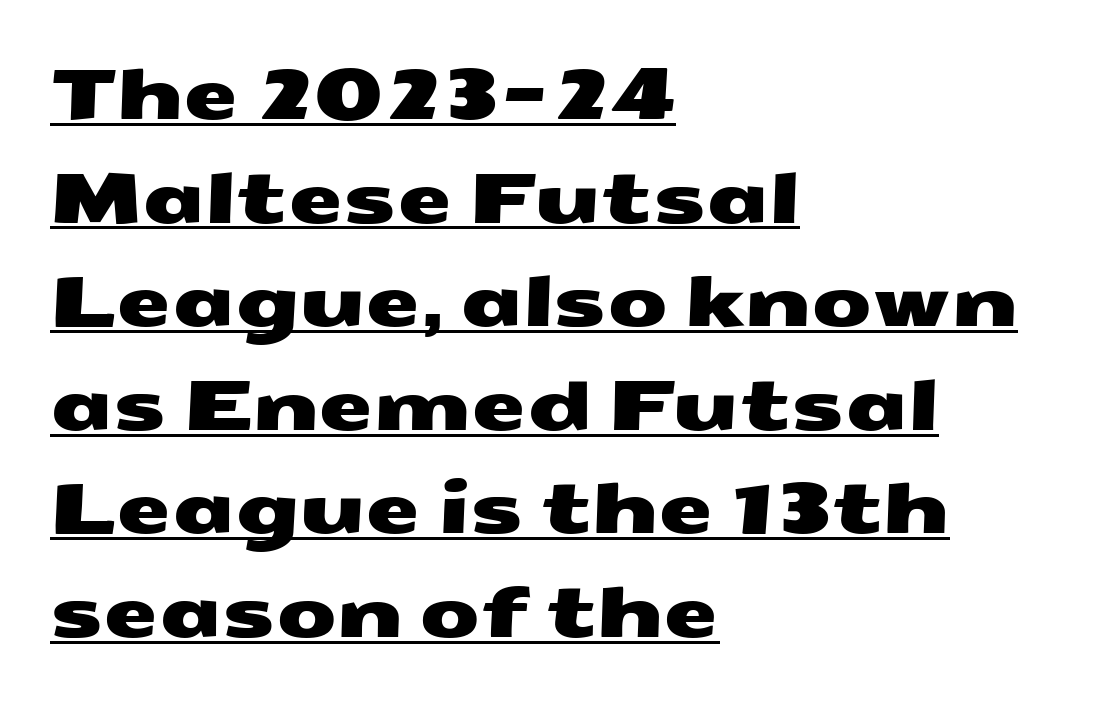
{"serif": "no", "width": "wide", "stroke_contrast": "medium", "x_height": "medium", "monospaced": "no", "underline": "yes", "align": "left", "line_spacing": "normal", "line_spacing_ratio": 1.48, "letter_spacing": "normal", "letter_spacing_em": 0.0, "glyph_px": 70}
